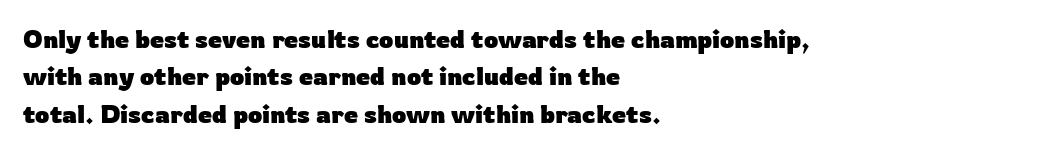
Baseline-to-baseline distance is the conventional proportion of letter height. The typesetter chose a ragged-right arrangement here. The zone under the glyphs is completely vacant. Typesetter's note: full bold, strokes at maximum text heaviness. In terms of posture, this sample is upright. The horizontal fit of the characters is conventional and even.
